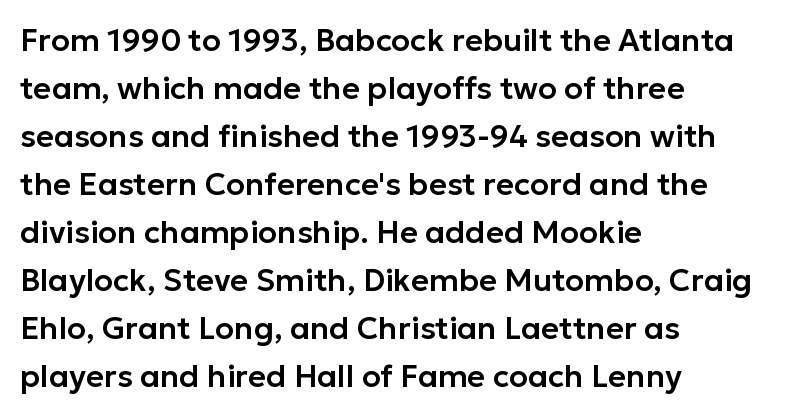
The image shows 31 px sans-serif type, upright; set left-aligned, normal line spacing (1.55x), normal letter spacing, not underlined; low stroke contrast and a medium x-height.
